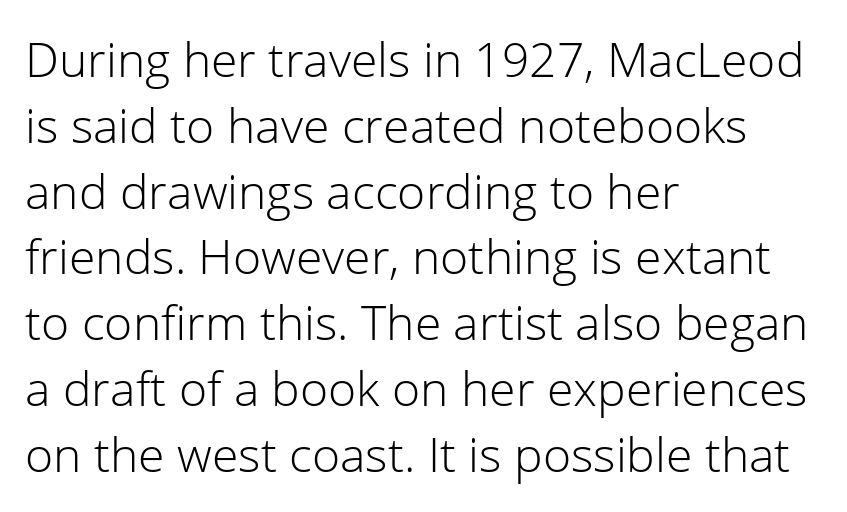
The image shows 48 px light sans-serif type, upright; set left-aligned, normal line spacing (1.37x), normal letter spacing, not underlined; low stroke contrast and a medium x-height.
